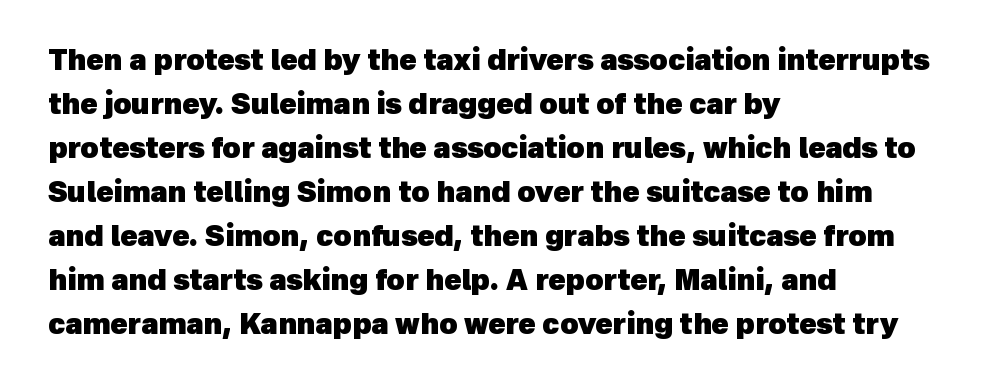
Pretty heavy lettering here — definitely bold. Note: no serifs on the glyphs. Note the varied advance widths — an 'i' is clearly narrower than an 'm'. The space beneath each line is pristine and unruled. The rendering uses a moderate line-height, typical for paragraphs. Reading down the block, your eye returns to a fixed left position each line.
